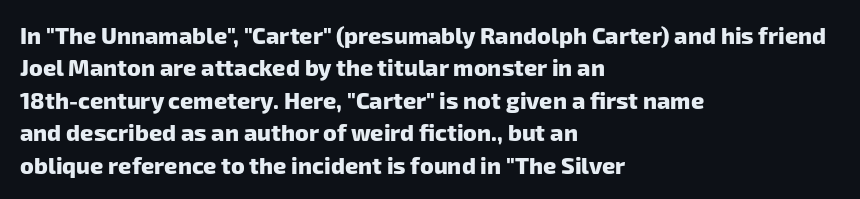
Q: Is the text bold? A: Yes.
Q: Is the text underlined? A: No.
Q: How is the paragraph aligned? A: Left-aligned.
Q: Is the spacing between letters normal or unusually wide? A: Normal.
Q: Is the spacing between lines tight, normal or loose? A: Normal.
